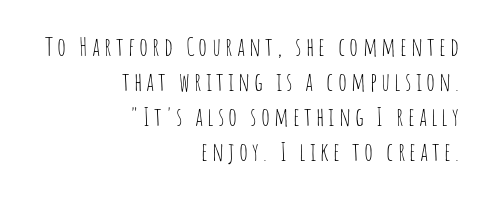
Q: Is the text bold? A: No.
Q: Is the text italic (slanted)? A: No, it is upright.
Q: Is the text underlined? A: No.
Q: How is the paragraph aligned? A: Right-aligned.
Q: Is the spacing between lines tight, normal or loose? A: Normal.
